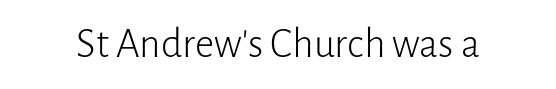
{"serif": "no", "italic": "no", "bold": "no", "weight": "light", "width": "normal", "stroke_contrast": "low", "x_height": "medium", "monospaced": "no", "underline": "no", "letter_spacing": "normal", "letter_spacing_em": 0.0, "glyph_px": 42}
